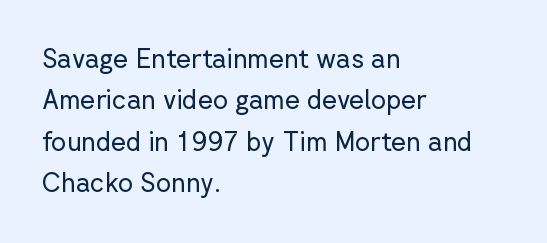
The image shows 26 px text type, upright; set left-aligned, normal line spacing (1.59x), normal letter spacing, not underlined.
